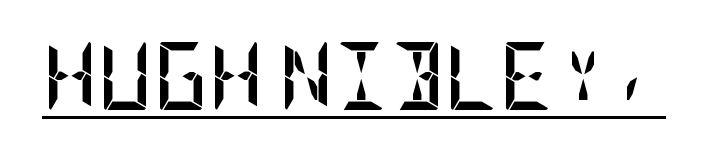
{"serif": "no", "italic": "no", "bold": "yes", "weight": "semibold", "width": "condensed", "stroke_contrast": "low", "x_height": "large", "underline": "yes", "letter_spacing": "normal", "letter_spacing_em": 0.0, "glyph_px": 68}
